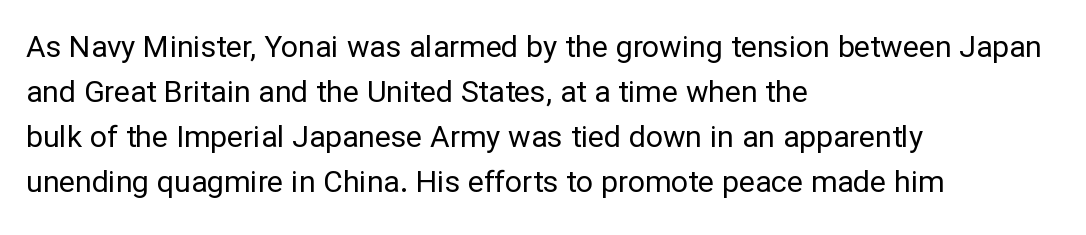
Q: Is the text bold? A: No.
Q: Is the text italic (slanted)? A: No, it is upright.
Q: Is the typeface a serif or a sans-serif typeface? A: Sans-serif.
Q: Is the text underlined? A: No.
Q: How is the paragraph aligned? A: Left-aligned.
Q: Is the spacing between letters normal or unusually wide? A: Normal.
Q: Is the spacing between lines tight, normal or loose? A: Normal.
Q: Width (condensed, normal, or wide)? A: Normal.
Q: Stroke contrast? A: Low.
Q: x-height? A: Medium.
Q: Monospaced? A: No.
